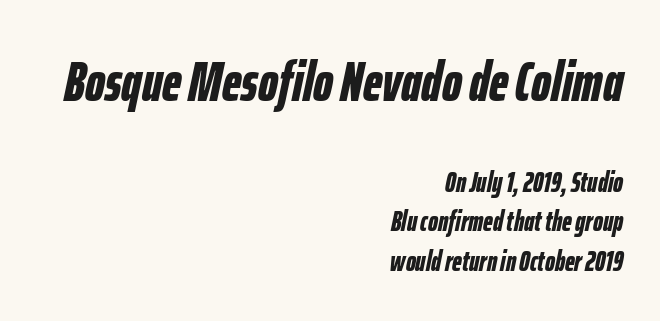
The image shows 56 px bold, condensed type, italic (leaning right); set right-aligned, normal line spacing (1.4x), normal letter spacing, not underlined; the first (top) block is 2.0x larger; low stroke contrast and a medium x-height.
